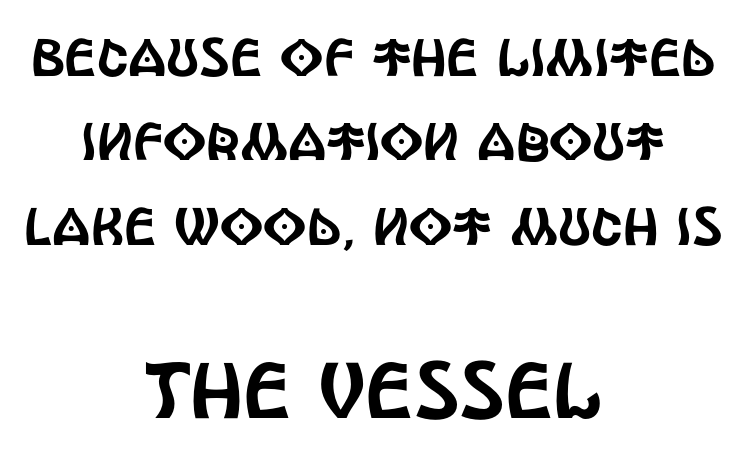
The image shows 79 px condensed sans-serif type, upright; set centered, normal line spacing (1.59x), normal letter spacing, not underlined; the second (bottom) block is 1.49x larger; a large x-height.
